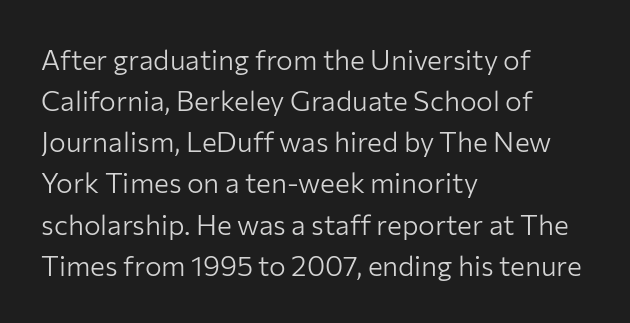
No extra ink here — the face is not bold. Spacing verdict: proportional, widths tailored to each character. The type is set solid horizontally, with unmodified tracking. The passage shown is typeset with a sans-serif family.
